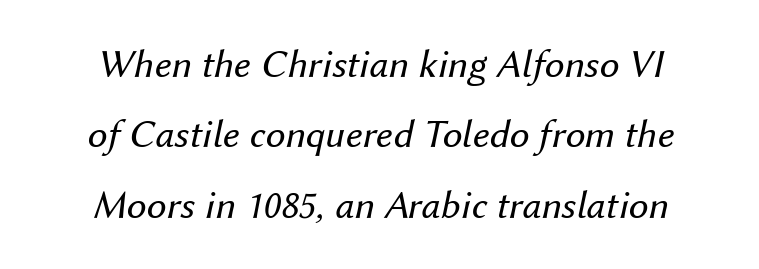
{"italic": "yes", "lean": "right", "slant_degrees": 12, "bold": "no", "weight": "regular", "width": "normal", "stroke_contrast": "medium", "x_height": "medium", "monospaced": "no", "underline": "no", "align": "center", "line_spacing_ratio": 1.76, "letter_spacing": "normal", "letter_spacing_em": 0.0, "glyph_px": 40}
